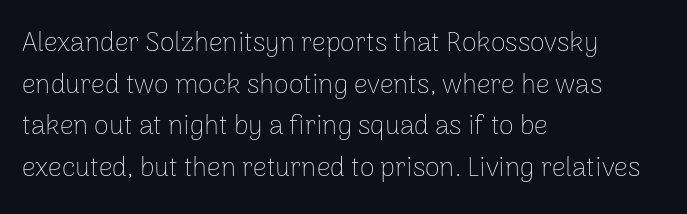
Q: Is the text bold? A: No.
Q: Is the text italic (slanted)? A: No, it is upright.
Q: Is the text underlined? A: No.
Q: How is the paragraph aligned? A: Left-aligned.
Q: Is the spacing between letters normal or unusually wide? A: Normal.
Q: Is the spacing between lines tight, normal or loose? A: Normal.
